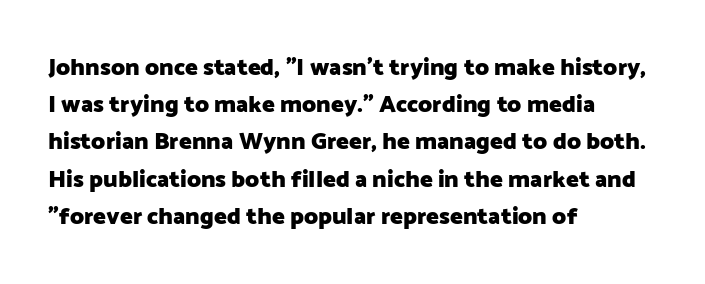
The passage shown has conventional tracking throughout. Underline: absent. The lines in this sample share a left origin and differ only in where they stop. These lines carry a lot of weight — the face is fully bold. Leading: standard. Characters remain perfectly vertical along every line.
